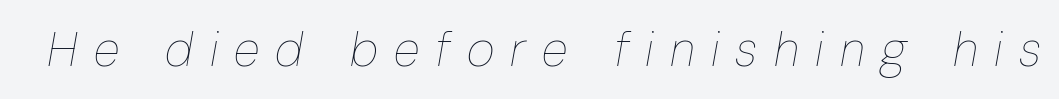
{"italic": "yes", "lean": "right", "slant_degrees": 10, "bold": "no", "weight": "thin", "width": "condensed", "stroke_contrast": "low", "x_height": "medium", "monospaced": "no", "underline": "no", "letter_spacing": "wide", "letter_spacing_em": 0.34, "glyph_px": 48}
